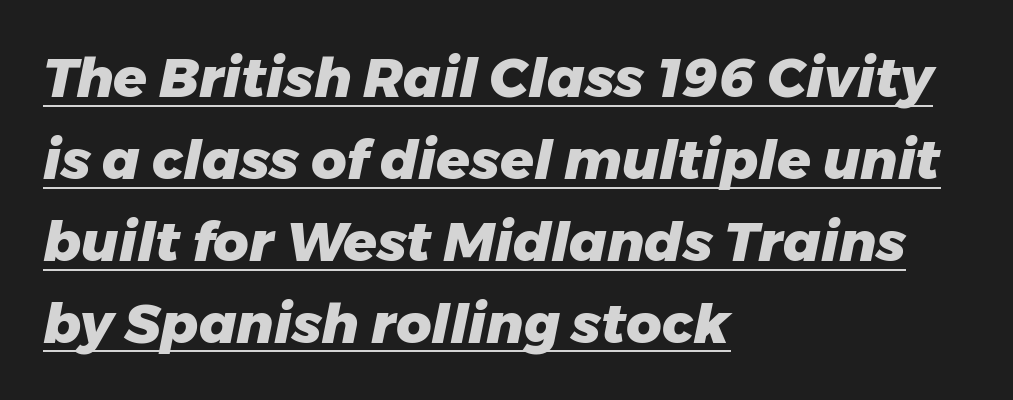
{"italic": "yes", "lean": "right", "slant_degrees": 11, "bold": "yes", "weight": "heavy", "width": "normal", "stroke_contrast": "low", "x_height": "medium", "monospaced": "no", "underline": "yes", "align": "left", "line_spacing": "normal", "line_spacing_ratio": 1.49, "letter_spacing": "normal", "letter_spacing_em": 0.0, "glyph_px": 55}
